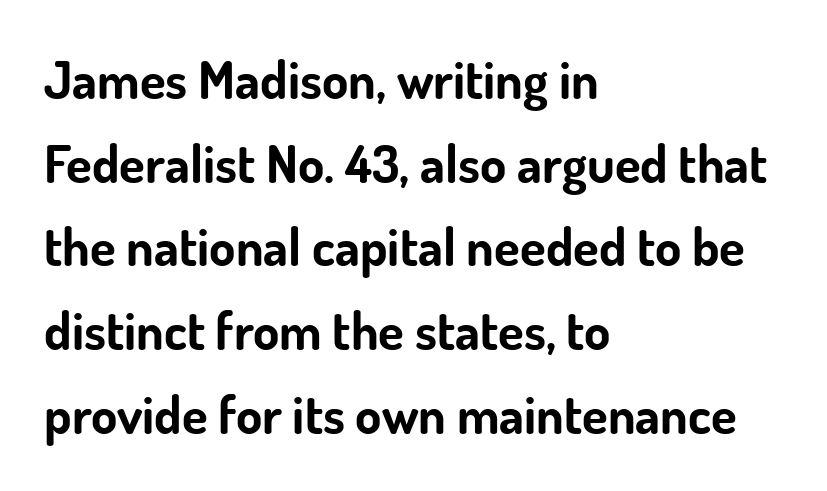
The image shows 53 px bold sans-serif type, upright; set left-aligned, normal line spacing (1.58x), normal letter spacing, not underlined; low stroke contrast and a small x-height.
